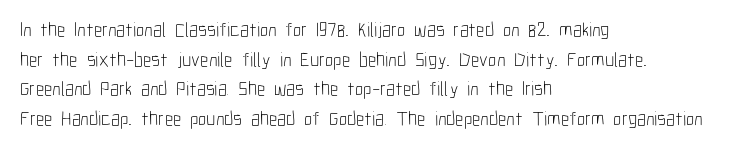
Q: Is the text bold? A: No.
Q: Is the text italic (slanted)? A: No, it is upright.
Q: Is the text underlined? A: No.
Q: How is the paragraph aligned? A: Left-aligned.
Q: Is the spacing between letters normal or unusually wide? A: Normal.
Q: Is the spacing between lines tight, normal or loose? A: Normal.
